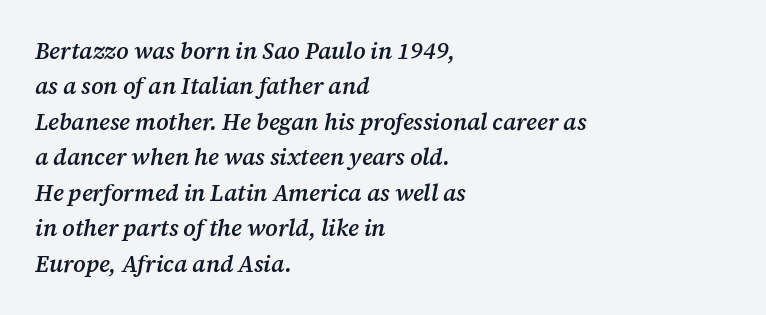
Q: Is the text bold? A: Semi-bold.
Q: Is the text italic (slanted)? A: Yes, it leans right by about 12 degrees.
Q: Is the text underlined? A: No.
Q: How is the paragraph aligned? A: Left-aligned.
Q: Is the spacing between letters normal or unusually wide? A: Normal.
Q: Is the spacing between lines tight, normal or loose? A: Normal.
